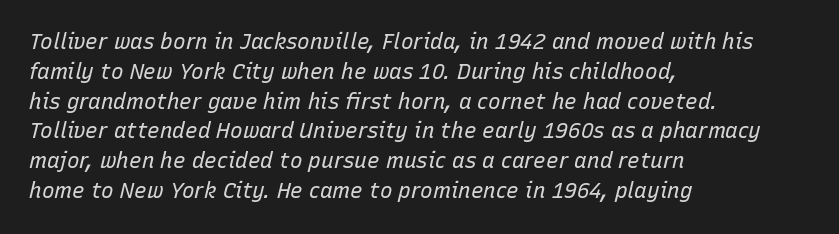
The image shows 21 px text type, italic (leaning right); set left-aligned, normal line spacing (1.42x), normal letter spacing, not underlined.
